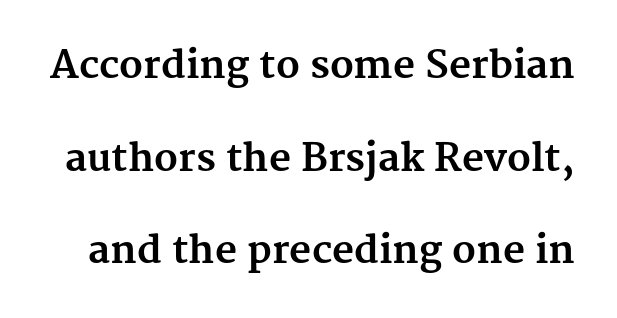
Q: Is the text bold? A: Yes.
Q: Is the text italic (slanted)? A: No, it is upright.
Q: Is the typeface a serif or a sans-serif typeface? A: Serif.
Q: Is the text underlined? A: No.
Q: Is the spacing between letters normal or unusually wide? A: Normal.
Q: Is the spacing between lines tight, normal or loose? A: Loose.
Q: Width (condensed, normal, or wide)? A: Normal.
Q: Stroke contrast? A: Medium.
Q: x-height? A: Medium.
Q: Monospaced? A: No.
